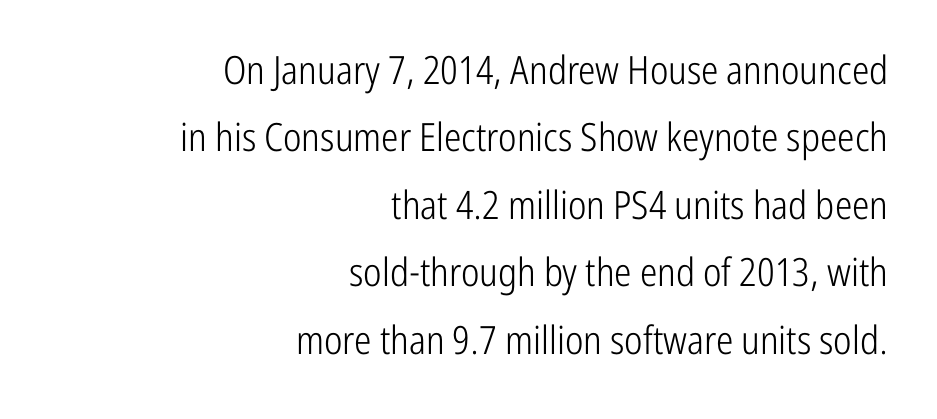
Q: Is the text bold? A: No.
Q: Is the text italic (slanted)? A: No, it is upright.
Q: Is the typeface a serif or a sans-serif typeface? A: Sans-serif.
Q: Is the text underlined? A: No.
Q: How is the paragraph aligned? A: Right-aligned.
Q: Is the spacing between letters normal or unusually wide? A: Normal.
Q: Width (condensed, normal, or wide)? A: Condensed.
Q: Stroke contrast? A: Low.
Q: x-height? A: Medium.
Q: Monospaced? A: No.
